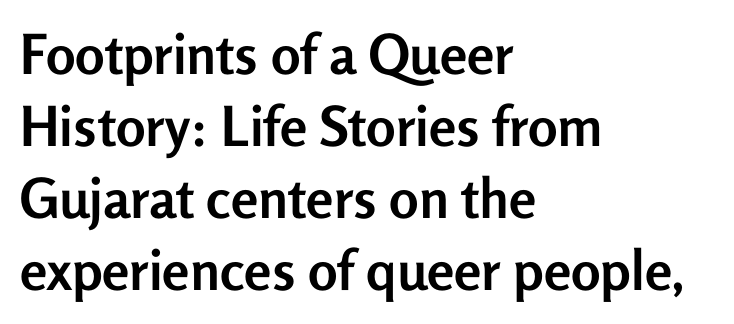
{"serif": "no", "italic": "no", "bold": "yes", "weight": "semibold", "width": "normal", "stroke_contrast": "low", "x_height": "medium", "monospaced": "no", "underline": "no", "align": "left", "line_spacing": "normal", "line_spacing_ratio": 1.31, "letter_spacing": "normal", "letter_spacing_em": 0.0, "glyph_px": 55}
